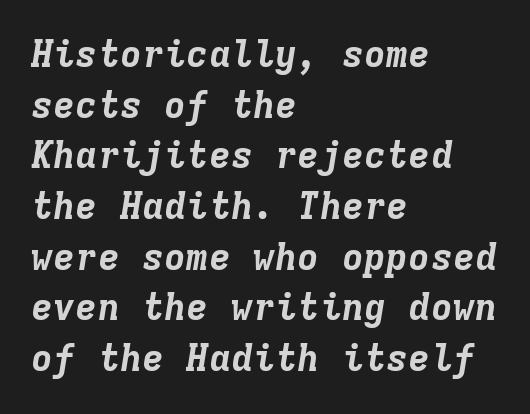
{"italic": "yes", "lean": "right", "slant_degrees": 9, "bold": "yes", "weight": "bold", "width": "normal", "stroke_contrast": "low", "x_height": "medium", "monospaced": "yes", "underline": "no", "align": "left", "line_spacing": "normal", "line_spacing_ratio": 1.37, "letter_spacing": "normal", "letter_spacing_em": 0.0, "glyph_px": 37}
